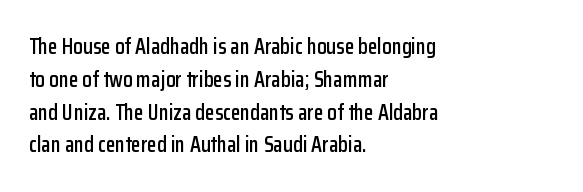
The image shows 22 px text type, upright; set left-aligned, normal line spacing (1.49x), normal letter spacing, not underlined.
